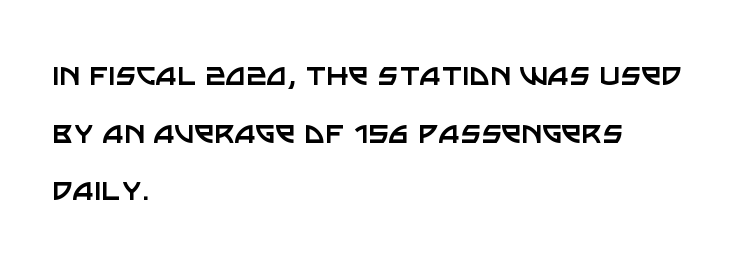
Q: Is the text bold? A: No.
Q: Is the text italic (slanted)? A: No, it is upright.
Q: Is the typeface a serif or a sans-serif typeface? A: Sans-serif.
Q: Is the text underlined? A: No.
Q: How is the paragraph aligned? A: Left-aligned.
Q: Is the spacing between letters normal or unusually wide? A: Normal.
Q: Is the spacing between lines tight, normal or loose? A: Normal.
Q: Width (condensed, normal, or wide)? A: Normal.
Q: Stroke contrast? A: Low.
Q: x-height? A: Large.
Q: Monospaced? A: No.
